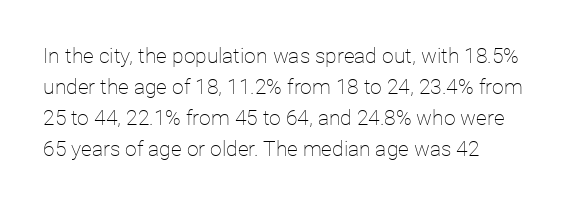
The image shows 21 px text type, upright; set left-aligned, normal line spacing (1.47x), normal letter spacing, not underlined.
